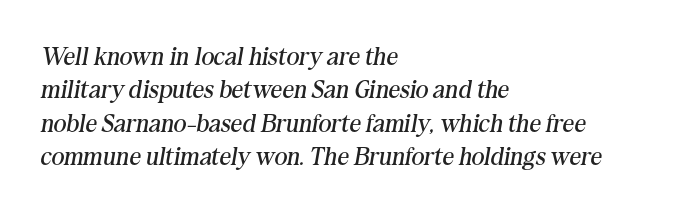
The image shows 25 px text type, italic (leaning right); set left-aligned, normal line spacing (1.34x), normal letter spacing, not underlined.
